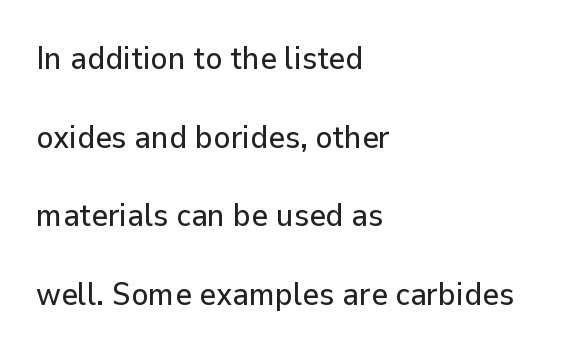
{"serif": "no", "italic": "no", "width": "normal", "stroke_contrast": "low", "x_height": "medium", "monospaced": "no", "underline": "no", "align": "left", "line_spacing": "loose", "line_spacing_ratio": 2.46, "letter_spacing": "normal", "letter_spacing_em": 0.0, "glyph_px": 32}
